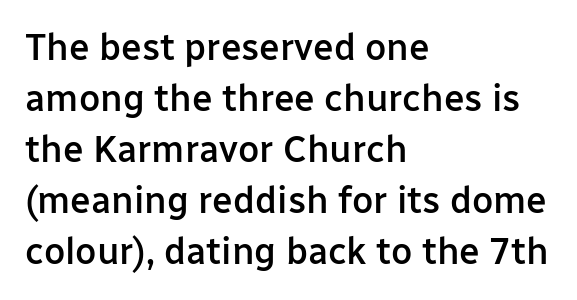
{"serif": "no", "italic": "no", "bold": "semi", "weight": "semibold", "width": "normal", "stroke_contrast": "low", "x_height": "medium", "monospaced": "no", "underline": "no", "align": "left", "line_spacing": "normal", "line_spacing_ratio": 1.38, "letter_spacing": "normal", "letter_spacing_em": 0.0, "glyph_px": 37}
